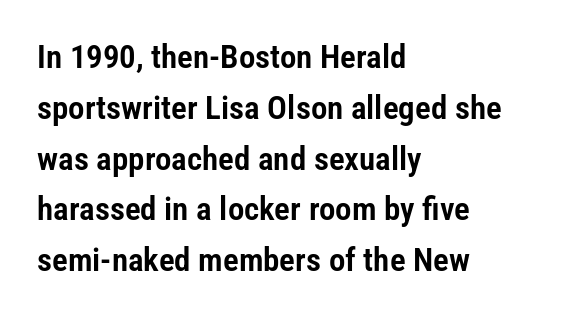
{"serif": "no", "italic": "no", "width": "condensed", "stroke_contrast": "low", "x_height": "medium", "monospaced": "no", "underline": "no", "align": "left", "line_spacing": "normal", "line_spacing_ratio": 1.54, "letter_spacing": "normal", "letter_spacing_em": 0.0, "glyph_px": 33}
